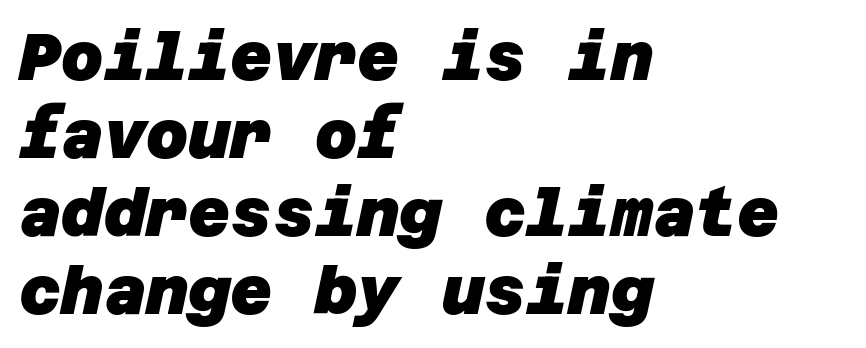
The type family on display is of the sans-serif kind. Thick stems and heavy bowls — unmistakably bold. The horizontal fit of the characters is conventional and even. A clean baseline with only descenders dipping below it. Visually the block forms a straight wall on the left and a jagged coastline on the right.
